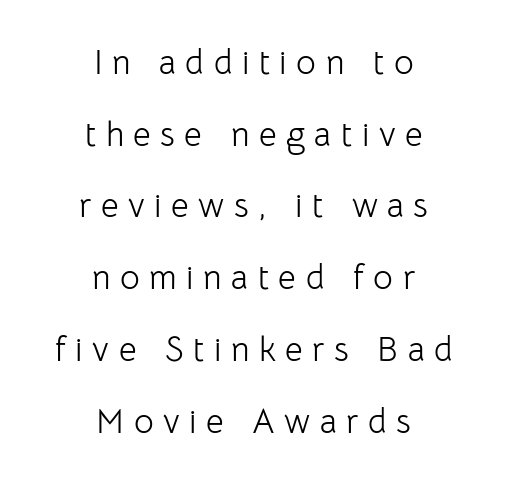
Q: Is the text bold? A: No.
Q: Is the text italic (slanted)? A: No, it is upright.
Q: Is the typeface a serif or a sans-serif typeface? A: Sans-serif.
Q: Is the text underlined? A: No.
Q: How is the paragraph aligned? A: Centered.
Q: Is the spacing between letters normal or unusually wide? A: Unusually wide.
Q: Is the spacing between lines tight, normal or loose? A: Loose.
Q: Width (condensed, normal, or wide)? A: Normal.
Q: Stroke contrast? A: Low.
Q: x-height? A: Medium.
Q: Monospaced? A: No.
